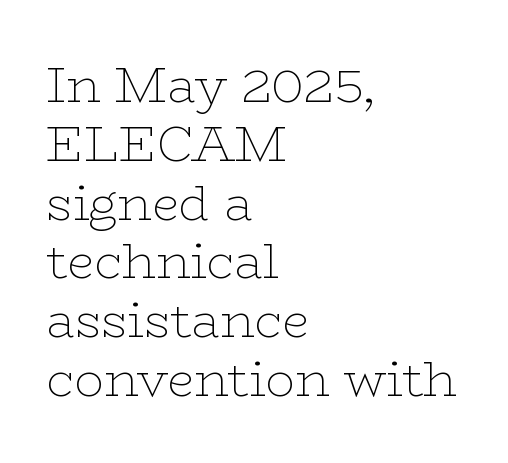
Q: Is the text bold? A: No.
Q: Is the text italic (slanted)? A: No, it is upright.
Q: Is the typeface a serif or a sans-serif typeface? A: Serif.
Q: Is the text underlined? A: No.
Q: How is the paragraph aligned? A: Left-aligned.
Q: Is the spacing between letters normal or unusually wide? A: Normal.
Q: Width (condensed, normal, or wide)? A: Wide.
Q: Stroke contrast? A: Low.
Q: x-height? A: Medium.
Q: Monospaced? A: No.
